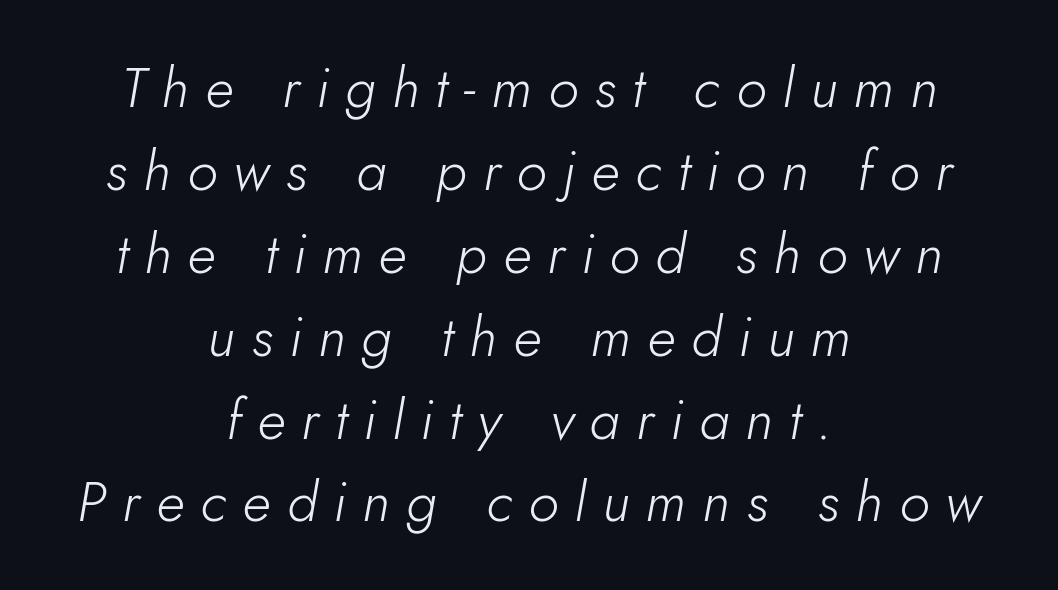
The passage shown is typed in a proportional face where columns would drift. This sample keeps an unexceptional amount of space between lines. Observe the lean: these are italic letterforms. Letters have the restrained weight of plain body copy at most. Neither beginnings nor endings align; midpoints do. Anything drawn beneath the words? Only blank space.
